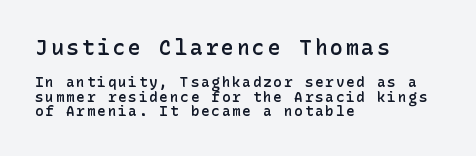
{"italic": "no", "bold": "semi", "underline": "no", "align": "left", "line_spacing": "tight", "line_spacing_ratio": 1.03, "larger_block": "first", "size_ratio": 1.5, "glyph_px": 21}
